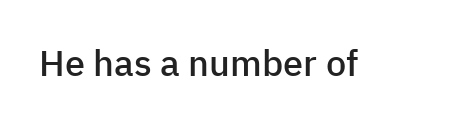
Decoration check: the copy has no underline. Posture: straight, roman, zero tilt. The passage shown is semibold, sitting just below true bold. Compared with typical body copy, the letter spacing here is the same. The face used here is proportionally spaced, like ordinary book or web type.
